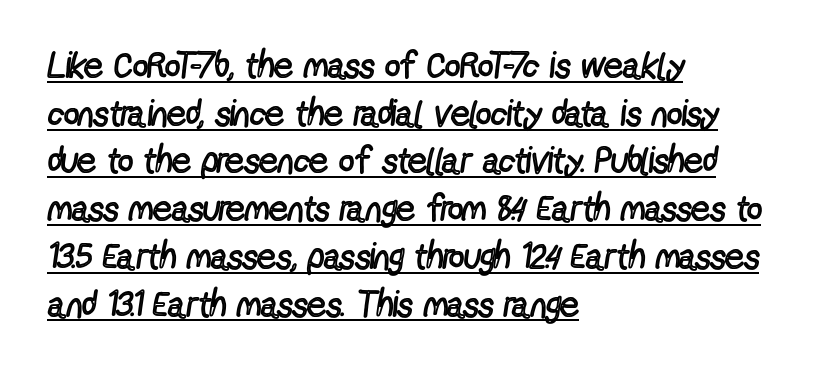
The image shows 37 px regular-weight, condensed sans-serif type; set left-aligned, normal line spacing (1.29x), normal letter spacing, underlined; a medium x-height.
